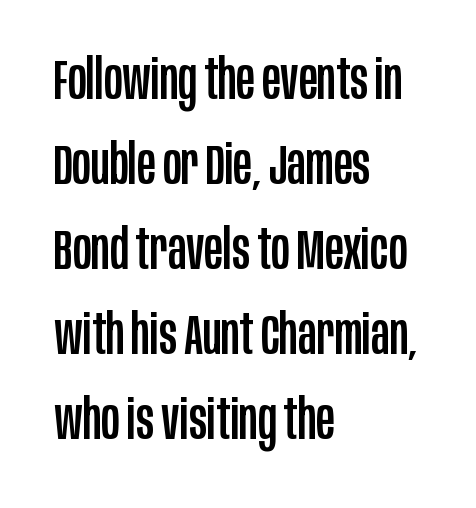
Q: Is the text italic (slanted)? A: No, it is upright.
Q: Is the typeface a serif or a sans-serif typeface? A: Sans-serif.
Q: Is the text underlined? A: No.
Q: How is the paragraph aligned? A: Left-aligned.
Q: Is the spacing between letters normal or unusually wide? A: Normal.
Q: Is the spacing between lines tight, normal or loose? A: Normal.
Q: Width (condensed, normal, or wide)? A: Condensed.
Q: Stroke contrast? A: Low.
Q: x-height? A: Large.
Q: Monospaced? A: No.
